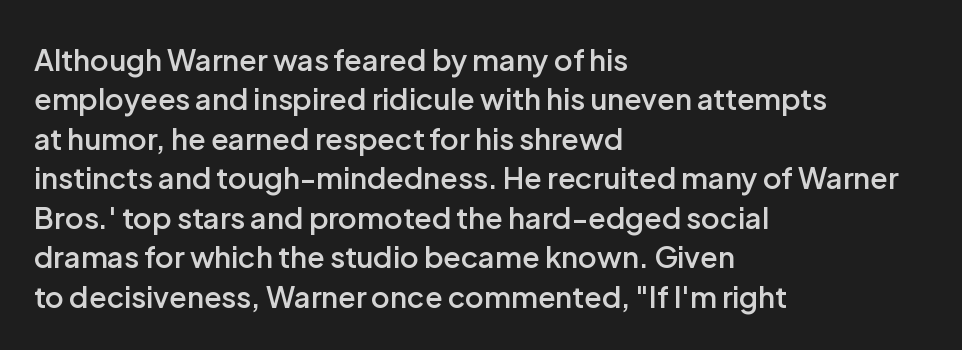
The setting favours the left margin, as ordinary paragraphs usually do. Reading down the column, the eye jumps a familiar distance to each next line. Regarding serifs, this sample does without them. This rendering features lettering with no underline. Heft: intermediate — a semibold.
